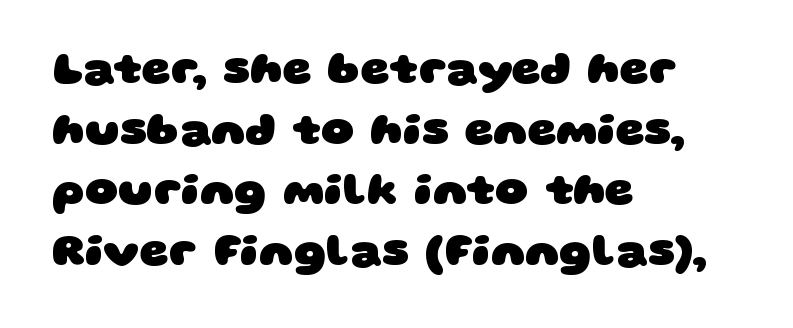
{"serif": "no", "bold": "yes", "weight": "heavy", "width": "wide", "stroke_contrast": "low", "x_height": "large", "monospaced": "no", "underline": "no", "align": "left", "line_spacing": "normal", "line_spacing_ratio": 1.35, "letter_spacing": "normal", "letter_spacing_em": 0.0, "glyph_px": 45}
